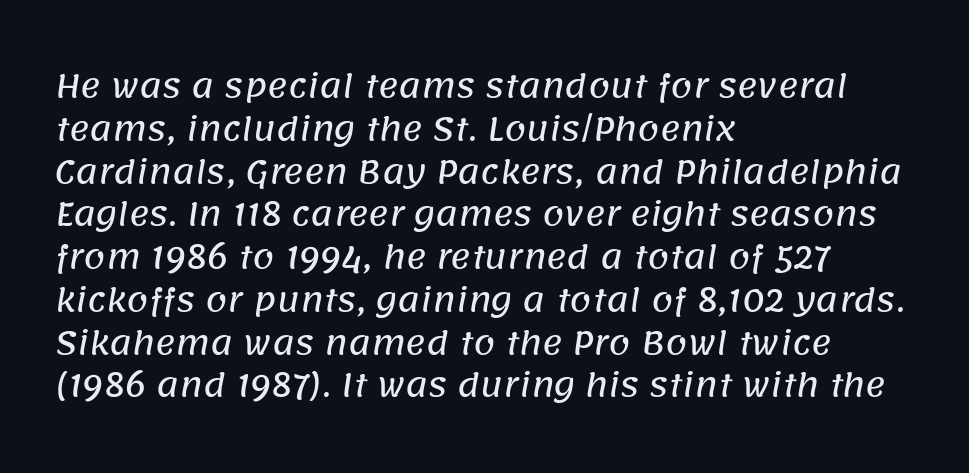
The image shows 31 px sans-serif type; set left-aligned, normal line spacing (1.38x), normal letter spacing, not underlined; low stroke contrast and a large x-height.
